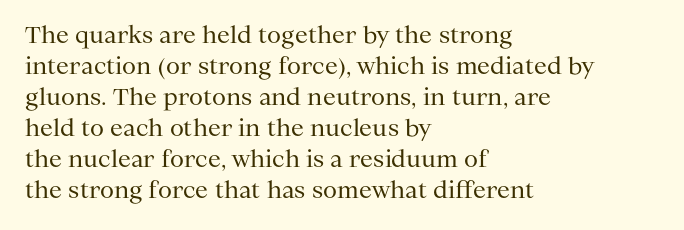
The image shows 23 px text type, upright; set left-aligned, normal line spacing (1.35x), normal letter spacing, not underlined.
